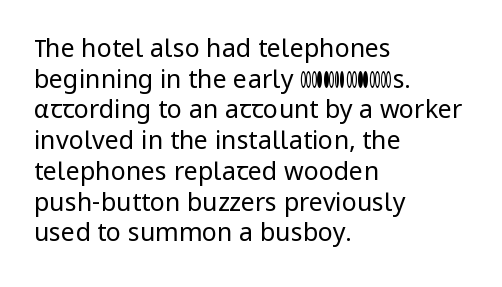
Q: Is the text bold? A: No.
Q: Is the text italic (slanted)? A: No, it is upright.
Q: Is the text underlined? A: No.
Q: How is the paragraph aligned? A: Left-aligned.
Q: Is the spacing between letters normal or unusually wide? A: Normal.
